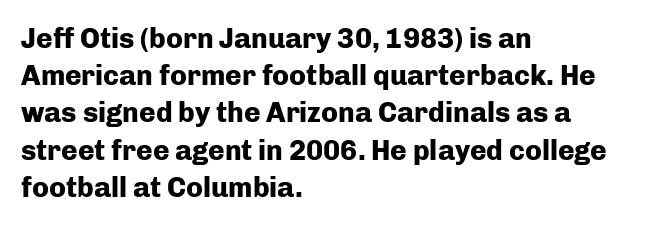
The rendering uses natural spacing where letterforms have individual widths. Characters follow at the spacing the type designer built in. Leading: standard. Descender tails drop into unmarked territory. Unlike italic type, these characters show no tilt at all. Grotesque or geometric, the face here clearly has no serifs.
